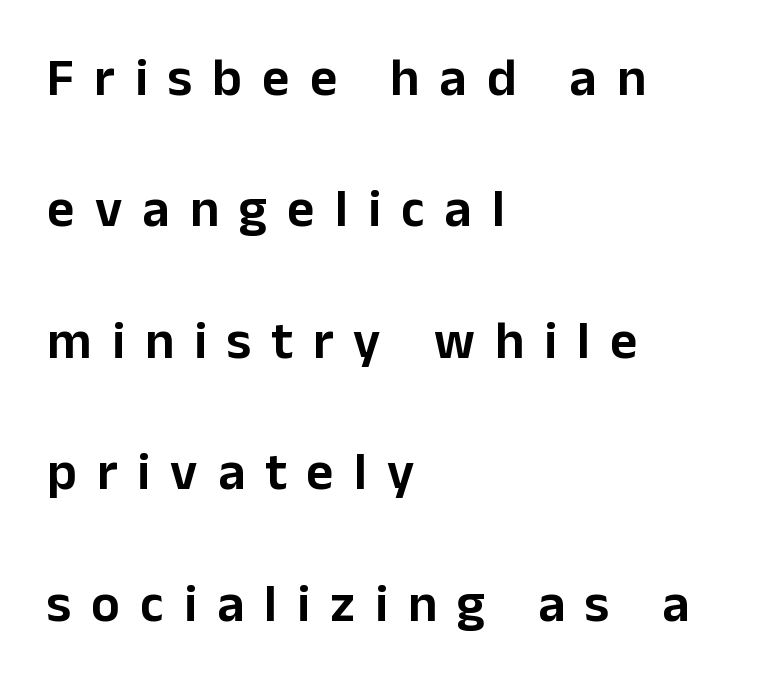
{"serif": "no", "italic": "no", "width": "normal", "stroke_contrast": "low", "x_height": "medium", "monospaced": "no", "underline": "no", "align": "left", "line_spacing": "loose", "line_spacing_ratio": 2.48, "letter_spacing": "wide", "letter_spacing_em": 0.38, "glyph_px": 53}
